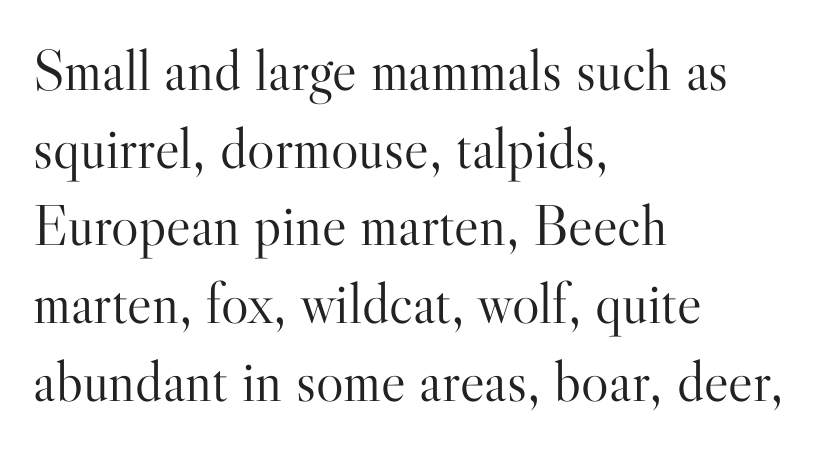
The image shows 58 px light serif type, upright; set left-aligned, normal line spacing (1.34x), normal letter spacing, not underlined; high stroke contrast and a small x-height.
